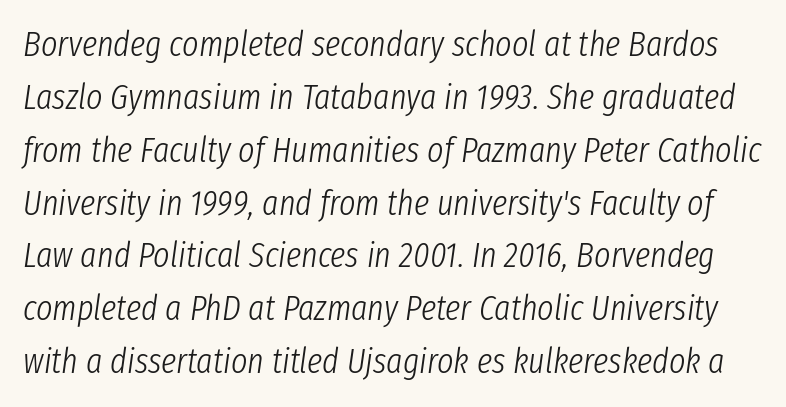
Stroke mass is kept to a normal reading level or below. Nothing unusual about the tracking: characters are spaced as the font intends. The rows are spaced the way most documents space them. Do the characters align in a grid? No, the font is proportional.
